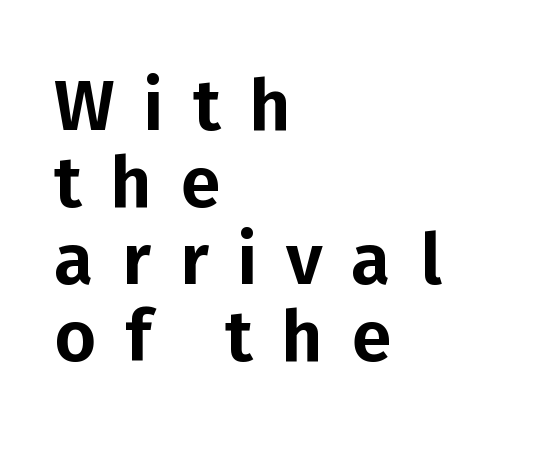
Q: Is the text italic (slanted)? A: No, it is upright.
Q: Is the typeface a serif or a sans-serif typeface? A: Sans-serif.
Q: Is the text underlined? A: No.
Q: How is the paragraph aligned? A: Left-aligned.
Q: Is the spacing between letters normal or unusually wide? A: Unusually wide.
Q: Is the spacing between lines tight, normal or loose? A: Tight.
Q: Width (condensed, normal, or wide)? A: Normal.
Q: Stroke contrast? A: Low.
Q: x-height? A: Medium.
Q: Monospaced? A: No.
